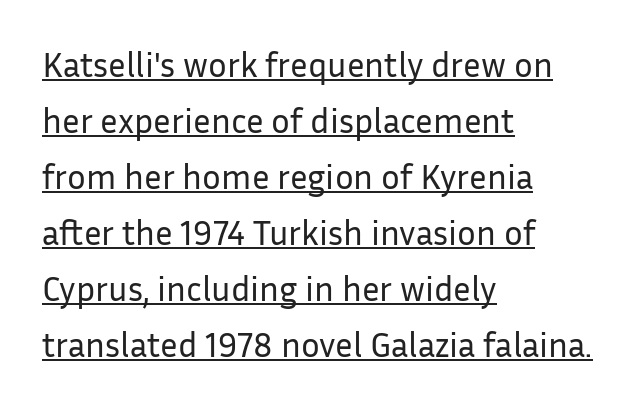
{"serif": "no", "italic": "no", "bold": "no", "weight": "regular", "width": "normal", "stroke_contrast": "low", "x_height": "medium", "monospaced": "no", "underline": "yes", "align": "left", "line_spacing": "normal", "line_spacing_ratio": 1.6, "letter_spacing": "normal", "letter_spacing_em": 0.0, "glyph_px": 35}
